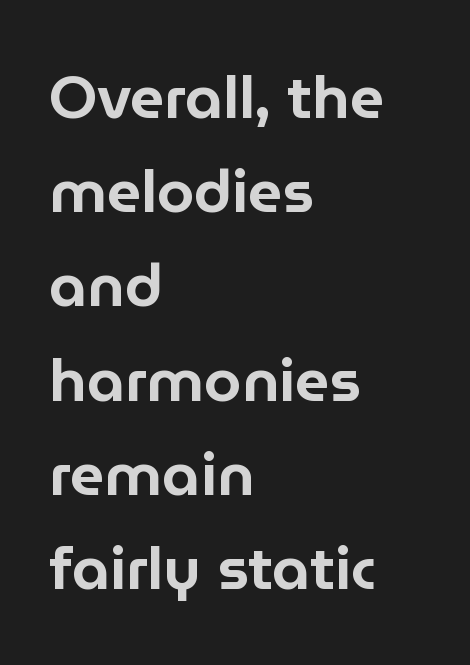
Q: Is the text italic (slanted)? A: No, it is upright.
Q: Is the typeface a serif or a sans-serif typeface? A: Sans-serif.
Q: Is the text underlined? A: No.
Q: How is the paragraph aligned? A: Left-aligned.
Q: Is the spacing between letters normal or unusually wide? A: Normal.
Q: Is the spacing between lines tight, normal or loose? A: Normal.
Q: Width (condensed, normal, or wide)? A: Normal.
Q: Stroke contrast? A: Low.
Q: x-height? A: Medium.
Q: Monospaced? A: No.
